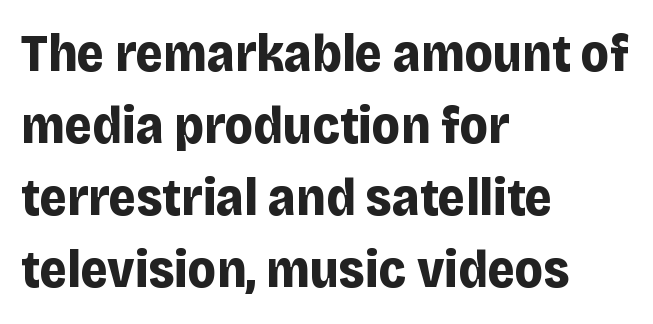
The image shows 53 px bold sans-serif type, upright; set left-aligned, normal line spacing (1.36x), normal letter spacing, not underlined; low stroke contrast and a large x-height.
